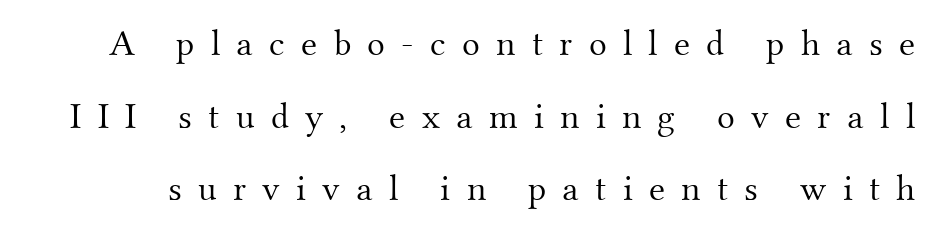
{"serif": "yes", "italic": "no", "bold": "no", "weight": "light", "width": "normal", "stroke_contrast": "medium", "x_height": "small", "monospaced": "no", "underline": "no", "line_spacing": "loose", "line_spacing_ratio": 1.96, "letter_spacing": "wide", "letter_spacing_em": 0.44, "glyph_px": 37}
